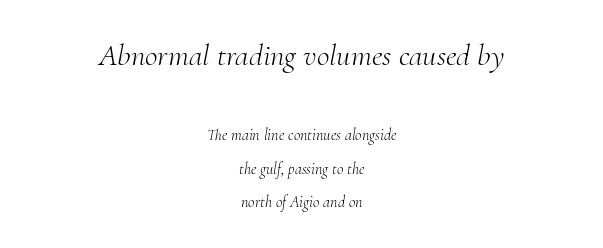
The image shows 31 px light serif type, italic (leaning right); set centered, loose line spacing (2.08x), normal letter spacing, not underlined; the first (top) block is 1.94x larger; medium stroke contrast and a small x-height.
